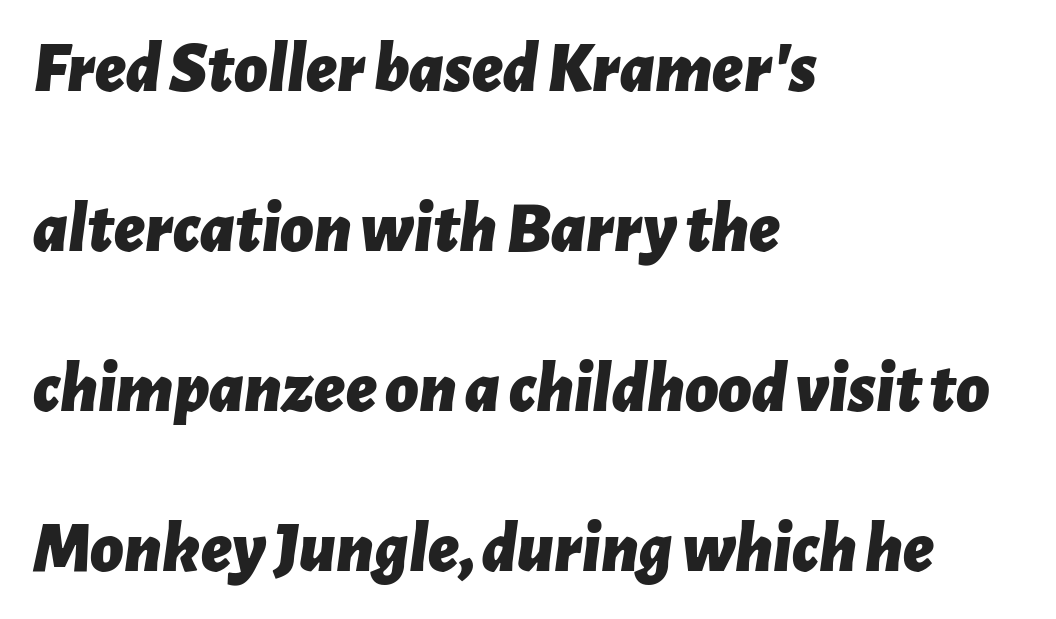
The image shows 72 px bold type, italic (leaning right); set left-aligned, loose line spacing (2.22x), normal letter spacing, not underlined; low stroke contrast and a medium x-height.
